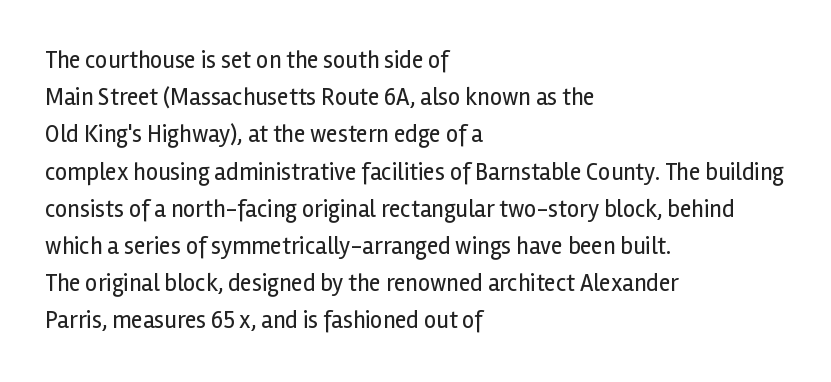
The image shows 24 px text type, upright; set left-aligned, normal line spacing (1.55x), normal letter spacing, not underlined.
